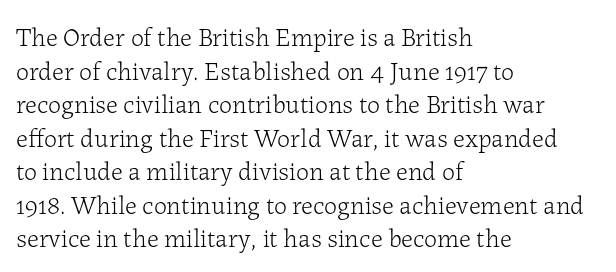
{"italic": "no", "bold": "no", "underline": "no", "align": "left", "line_spacing": "normal", "line_spacing_ratio": 1.29, "letter_spacing": "normal", "letter_spacing_em": 0.0, "glyph_px": 26}
